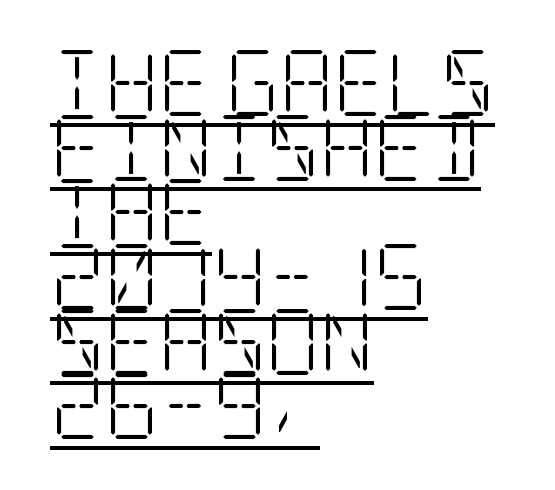
Typographically, this falls in the serif category. The space between consecutive lines is stingy. This rendering uses left alignment, leaving the right contour irregular. The lettering holds an erect, upright posture throughout. Short note: letters normally spaced.
